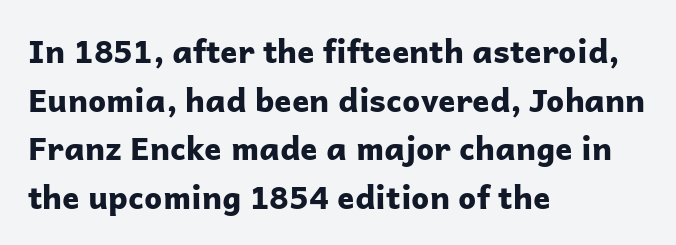
The image shows 32 px bold sans-serif type, upright; set left-aligned, normal line spacing (1.52x), normal letter spacing, not underlined; low stroke contrast and a medium x-height.
